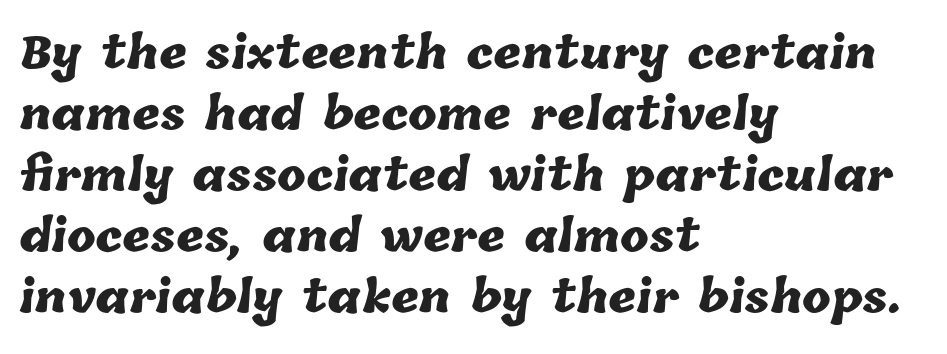
The image shows 43 px heavy type; set left-aligned, normal line spacing (1.42x), normal letter spacing, not underlined; low stroke contrast and a medium x-height.
